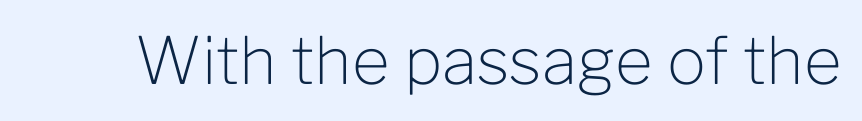
The image shows 65 px light sans-serif type, upright; set normal letter spacing, not underlined; low stroke contrast and a medium x-height.
